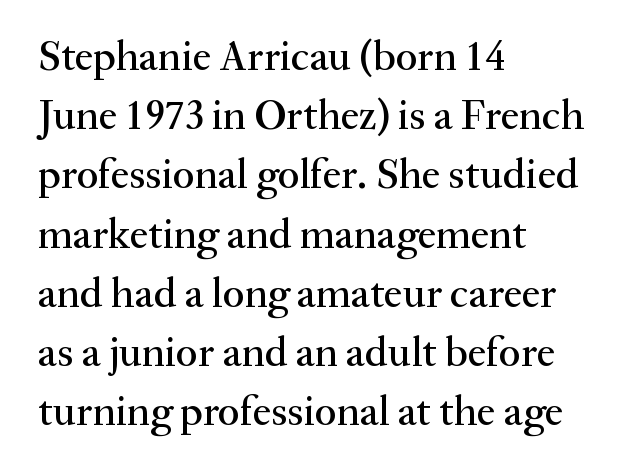
Q: Is the text italic (slanted)? A: No, it is upright.
Q: Is the typeface a serif or a sans-serif typeface? A: Serif.
Q: Is the text underlined? A: No.
Q: How is the paragraph aligned? A: Left-aligned.
Q: Is the spacing between letters normal or unusually wide? A: Normal.
Q: Is the spacing between lines tight, normal or loose? A: Normal.
Q: Width (condensed, normal, or wide)? A: Normal.
Q: Stroke contrast? A: Medium.
Q: x-height? A: Small.
Q: Monospaced? A: No.
